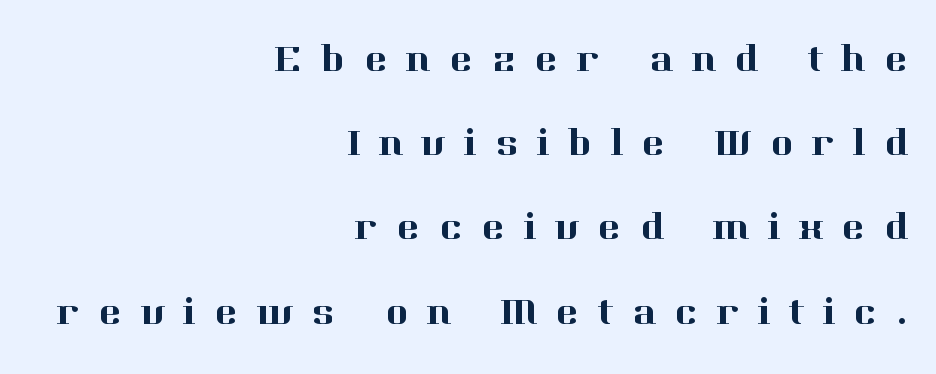
{"serif": "yes", "italic": "no", "width": "normal", "stroke_contrast": "high", "x_height": "medium", "monospaced": "no", "underline": "no", "align": "right", "line_spacing": "loose", "line_spacing_ratio": 2.16, "letter_spacing": "wide", "letter_spacing_em": 0.48, "glyph_px": 39}
